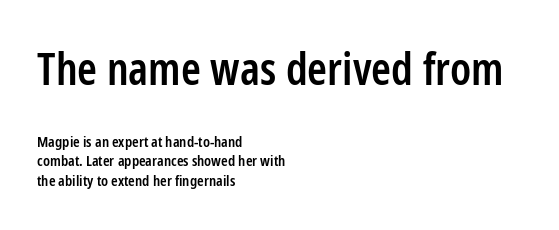
Typographic density is moderately raised because the face is semibold. Where is the straight margin? On the left. Ascenders rise straight up at ninety degrees. Does extra space separate the letters? No, they use regular spacing. A normal amount of white space separates one row of letters from the next. The typeface chosen for these lines omits serifs.
